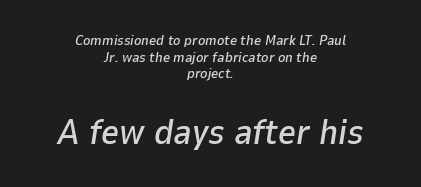
Q: Is the text italic (slanted)? A: Yes, it leans right by about 9 degrees.
Q: Is the text underlined? A: No.
Q: How is the paragraph aligned? A: Centered.
Q: Is the spacing between letters normal or unusually wide? A: Normal.
Q: Which block of text is set in a larger size, the first (top) or the second (bottom)? A: The second (bottom) one.
Q: Width (condensed, normal, or wide)? A: Normal.
Q: Stroke contrast? A: Low.
Q: x-height? A: Medium.
Q: Monospaced? A: No.
